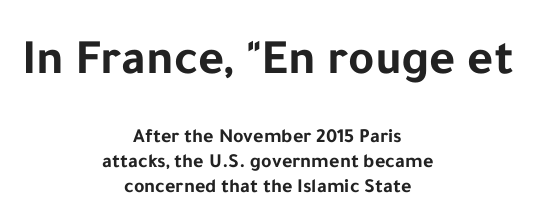
Strokes here are thick enough to call this a true bold. The line texture is even and compact thanks to regular tracking. Only glyphs here, with clear space below each row. The composition opens big and finishes small.
